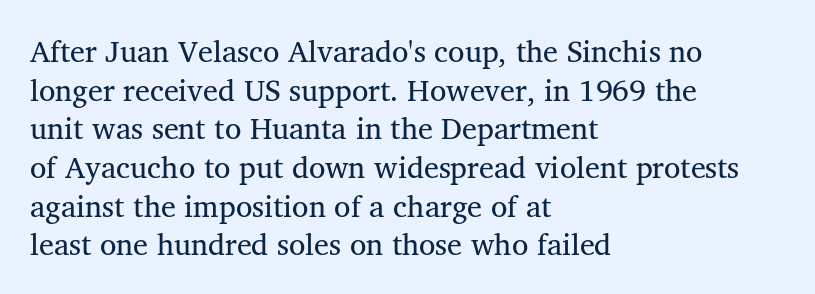
Q: Is the typeface a serif or a sans-serif typeface? A: Serif.
Q: Is the text underlined? A: No.
Q: How is the paragraph aligned? A: Left-aligned.
Q: Is the spacing between letters normal or unusually wide? A: Normal.
Q: Is the spacing between lines tight, normal or loose? A: Normal.
Q: Width (condensed, normal, or wide)? A: Normal.
Q: Stroke contrast? A: Medium.
Q: x-height? A: Medium.
Q: Monospaced? A: No.
